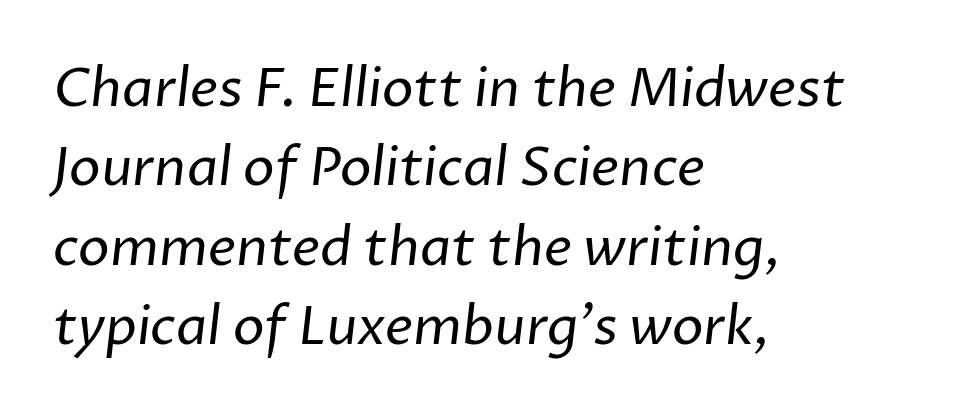
Leading: standard. The passage shown is typed in a proportional face where columns would drift. Spacing between characters is what you'd get straight out of the box. Stroke mass is kept to a normal reading level or below. Underline: absent.
